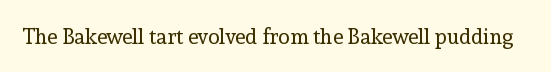
{"italic": "no", "bold": "no", "underline": "no", "letter_spacing": "normal", "letter_spacing_em": 0.0, "glyph_px": 21}
